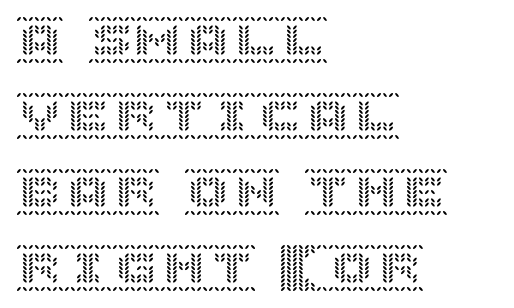
The image shows 48 px text type, upright; set left-aligned, normal line spacing (1.58x), normal letter spacing, not underlined; a large x-height.
